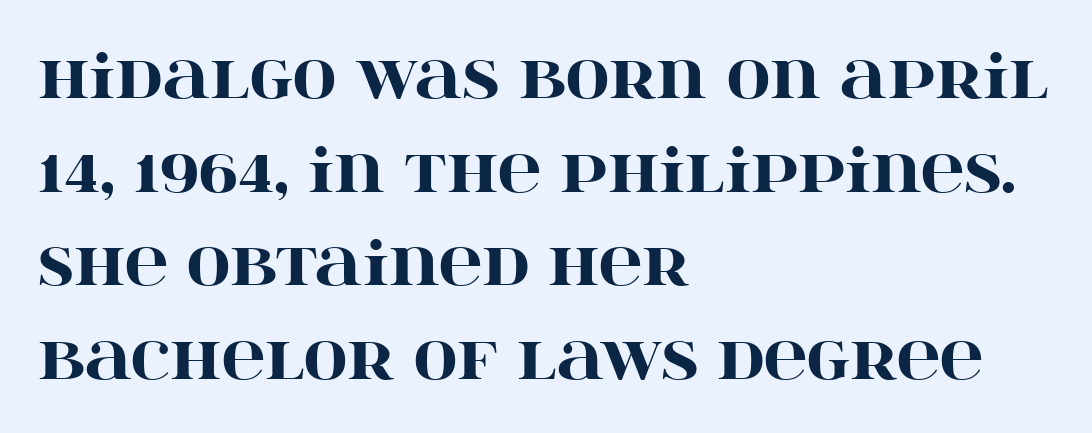
Q: Is the text bold? A: Yes.
Q: Is the text italic (slanted)? A: No, it is upright.
Q: Is the typeface a serif or a sans-serif typeface? A: Serif.
Q: Is the text underlined? A: No.
Q: How is the paragraph aligned? A: Left-aligned.
Q: Is the spacing between letters normal or unusually wide? A: Normal.
Q: Is the spacing between lines tight, normal or loose? A: Normal.
Q: Width (condensed, normal, or wide)? A: Wide.
Q: Stroke contrast? A: High.
Q: x-height? A: Large.
Q: Monospaced? A: No.
